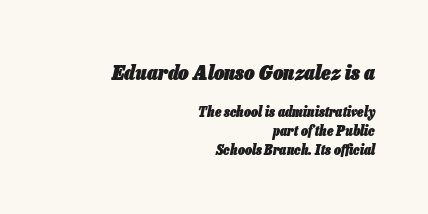
The image shows 21 px bold type, italic (leaning right); set right-aligned, normal line spacing (1.37x), normal letter spacing, not underlined; the first (top) block is 1.5x larger.
